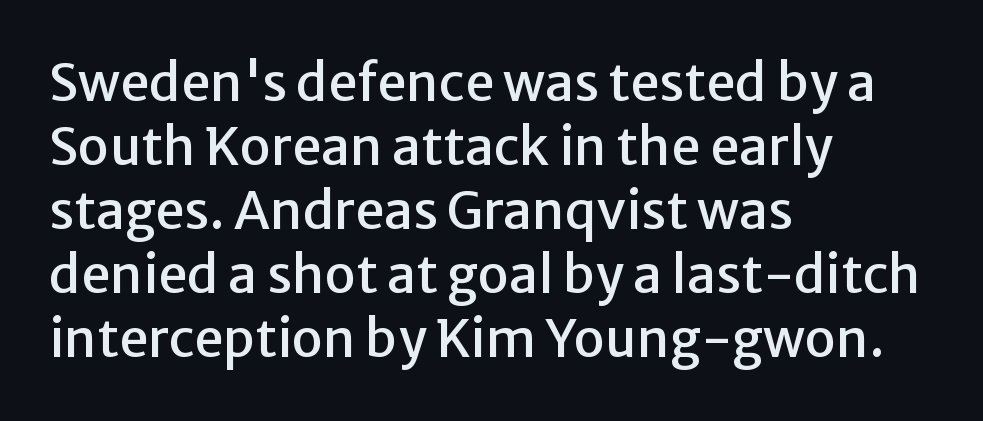
{"serif": "no", "italic": "no", "width": "normal", "stroke_contrast": "low", "x_height": "medium", "monospaced": "no", "underline": "no", "align": "left", "line_spacing_ratio": 1.23, "letter_spacing": "normal", "letter_spacing_em": 0.0, "glyph_px": 52}
